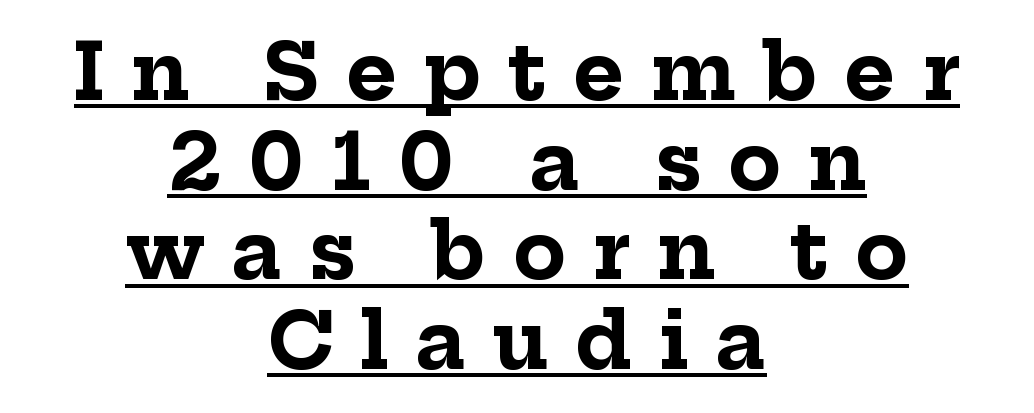
Q: Is the text bold? A: Yes.
Q: Is the text italic (slanted)? A: No, it is upright.
Q: Is the typeface a serif or a sans-serif typeface? A: Serif.
Q: Is the text underlined? A: Yes.
Q: How is the paragraph aligned? A: Centered.
Q: Is the spacing between letters normal or unusually wide? A: Unusually wide.
Q: Is the spacing between lines tight, normal or loose? A: Tight.
Q: Width (condensed, normal, or wide)? A: Normal.
Q: Stroke contrast? A: Low.
Q: x-height? A: Medium.
Q: Monospaced? A: No.
